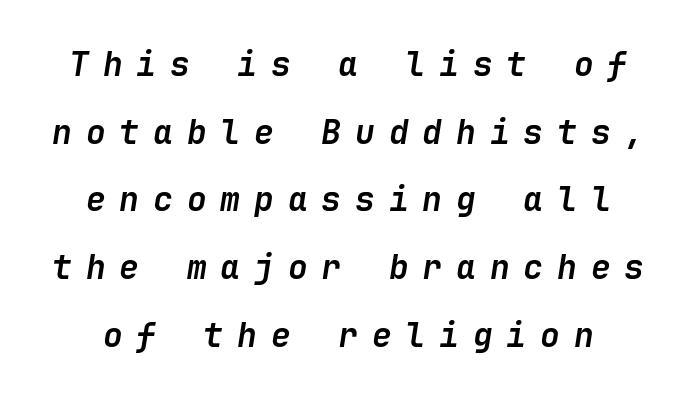
Notice how the stems are inclined rather than vertical — that's the hallmark of italics. The glyphs are unaccompanied by any horizontal stroke below them. Weight: bold. Notice the wide empty band between every row — that's loose leading.
